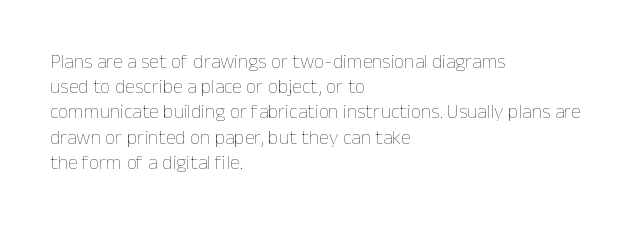
How would I describe the line gaps? Plain and ordinary. Stem width sits at or under what a default text font uses. Posture: straight, roman, zero tilt. Underlining? Definitely not there. How are the letters spaced? Ordinarily, with no added tracking. Alignment: flush left.
